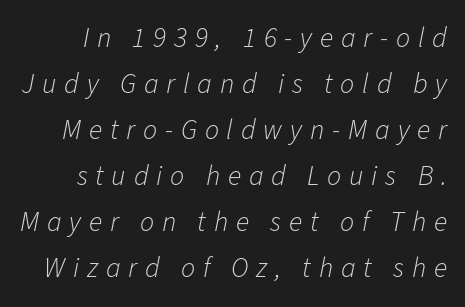
{"italic": "yes", "lean": "right", "slant_degrees": 11, "bold": "no", "weight": "light", "width": "normal", "stroke_contrast": "low", "x_height": "medium", "monospaced": "no", "underline": "no", "line_spacing": "normal", "line_spacing_ratio": 1.64, "letter_spacing": "wide", "letter_spacing_em": 0.28, "glyph_px": 28}
